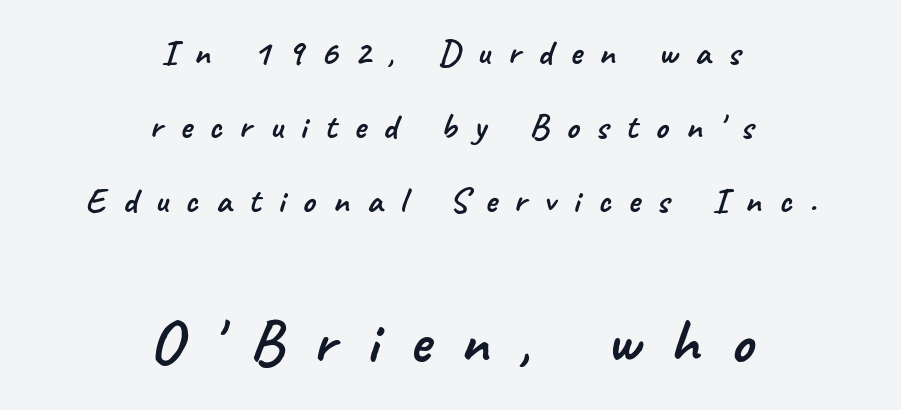
{"serif": "no", "width": "normal", "stroke_contrast": "low", "x_height": "small", "monospaced": "no", "underline": "no", "align": "center", "line_spacing": "loose", "line_spacing_ratio": 2.05, "letter_spacing": "wide", "letter_spacing_em": 0.48, "larger_block": "second", "size_ratio": 1.75, "glyph_px": 63}
